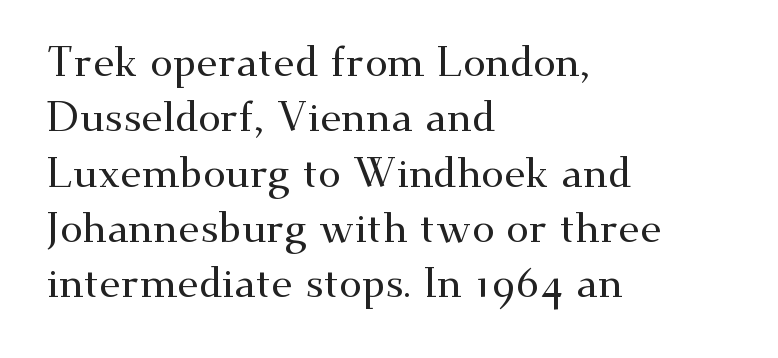
Q: Is the text italic (slanted)? A: No, it is upright.
Q: Is the typeface a serif or a sans-serif typeface? A: Serif.
Q: Is the text underlined? A: No.
Q: How is the paragraph aligned? A: Left-aligned.
Q: Is the spacing between letters normal or unusually wide? A: Normal.
Q: Is the spacing between lines tight, normal or loose? A: Normal.
Q: Width (condensed, normal, or wide)? A: Wide.
Q: Stroke contrast? A: Medium.
Q: x-height? A: Small.
Q: Monospaced? A: No.
